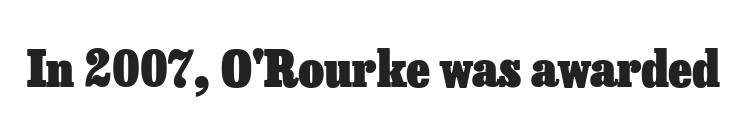
The zone under the glyphs is completely vacant. Note the varied advance widths — an 'i' is clearly narrower than an 'm'. The type sits square on the baseline with zero lean. How are the letters spaced? Ordinarily, with no added tracking.
